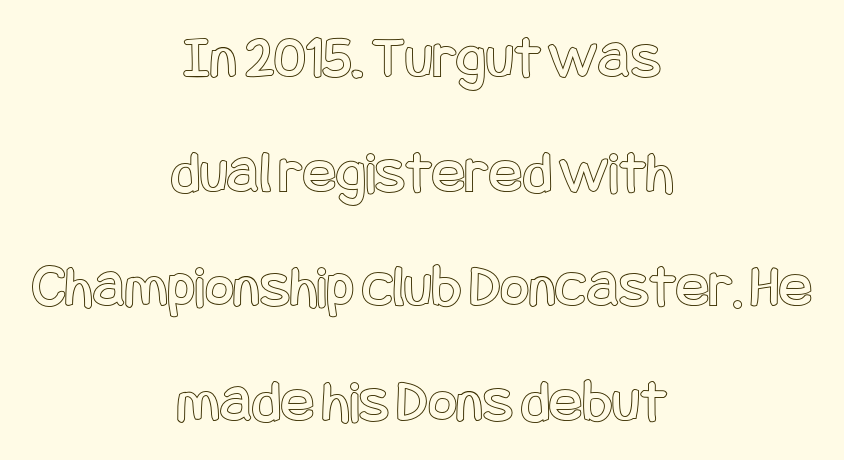
Q: Is the text italic (slanted)? A: No, it is upright.
Q: Is the text underlined? A: No.
Q: How is the paragraph aligned? A: Centered.
Q: Is the spacing between letters normal or unusually wide? A: Normal.
Q: Width (condensed, normal, or wide)? A: Condensed.
Q: x-height? A: Large.
